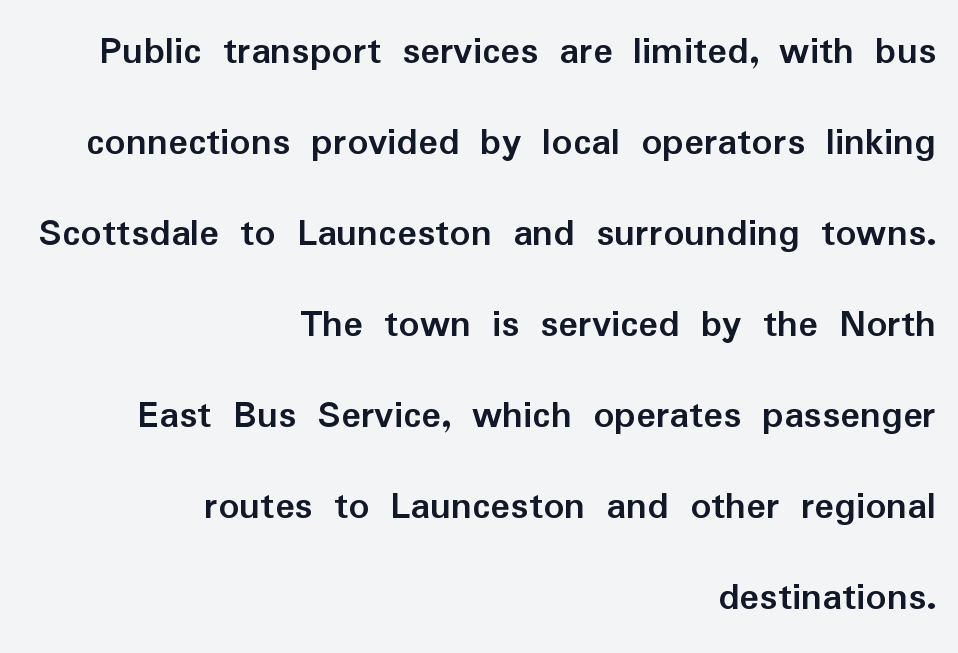
Q: Is the text bold? A: Yes.
Q: Is the text italic (slanted)? A: No, it is upright.
Q: Is the typeface a serif or a sans-serif typeface? A: Sans-serif.
Q: Is the text underlined? A: No.
Q: How is the paragraph aligned? A: Right-aligned.
Q: Is the spacing between letters normal or unusually wide? A: Normal.
Q: Is the spacing between lines tight, normal or loose? A: Loose.
Q: Width (condensed, normal, or wide)? A: Normal.
Q: Stroke contrast? A: Low.
Q: x-height? A: Medium.
Q: Monospaced? A: No.
